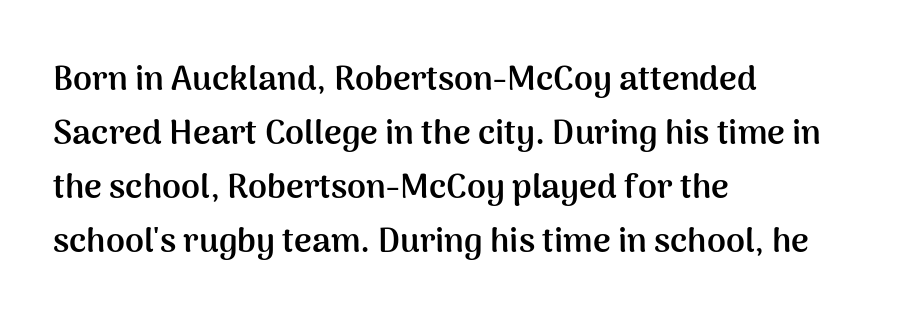
Q: Is the text bold? A: Yes.
Q: Is the text italic (slanted)? A: No, it is upright.
Q: Is the typeface a serif or a sans-serif typeface? A: Sans-serif.
Q: Is the text underlined? A: No.
Q: How is the paragraph aligned? A: Left-aligned.
Q: Is the spacing between letters normal or unusually wide? A: Normal.
Q: Is the spacing between lines tight, normal or loose? A: Normal.
Q: Width (condensed, normal, or wide)? A: Normal.
Q: Stroke contrast? A: Medium.
Q: x-height? A: Medium.
Q: Monospaced? A: No.
